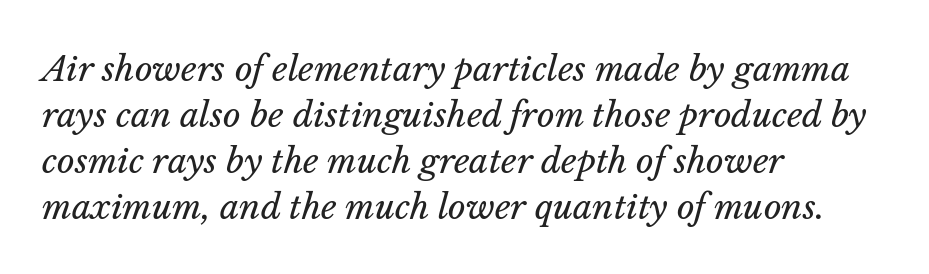
Q: Is the text bold? A: No.
Q: Is the text italic (slanted)? A: Yes, it leans right by about 14 degrees.
Q: Is the text underlined? A: No.
Q: How is the paragraph aligned? A: Left-aligned.
Q: Is the spacing between letters normal or unusually wide? A: Normal.
Q: Is the spacing between lines tight, normal or loose? A: Normal.
Q: Width (condensed, normal, or wide)? A: Normal.
Q: Stroke contrast? A: Low.
Q: x-height? A: Medium.
Q: Monospaced? A: No.
